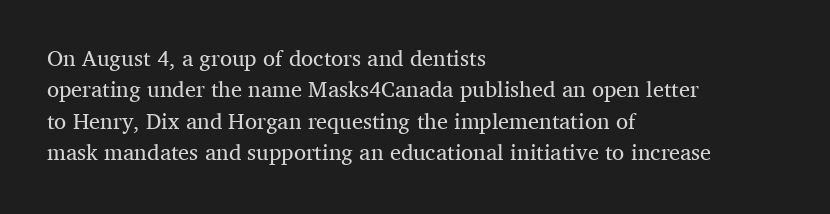
The image shows 22 px text type, upright; set left-aligned, normal line spacing (1.43x), normal letter spacing, not underlined.
